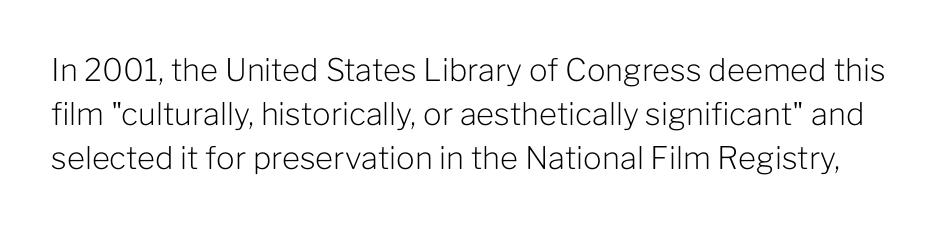
Q: Is the text bold? A: No.
Q: Is the text italic (slanted)? A: No, it is upright.
Q: Is the typeface a serif or a sans-serif typeface? A: Sans-serif.
Q: Is the text underlined? A: No.
Q: Is the spacing between letters normal or unusually wide? A: Normal.
Q: Is the spacing between lines tight, normal or loose? A: Normal.
Q: Width (condensed, normal, or wide)? A: Normal.
Q: Stroke contrast? A: Low.
Q: x-height? A: Medium.
Q: Monospaced? A: No.
